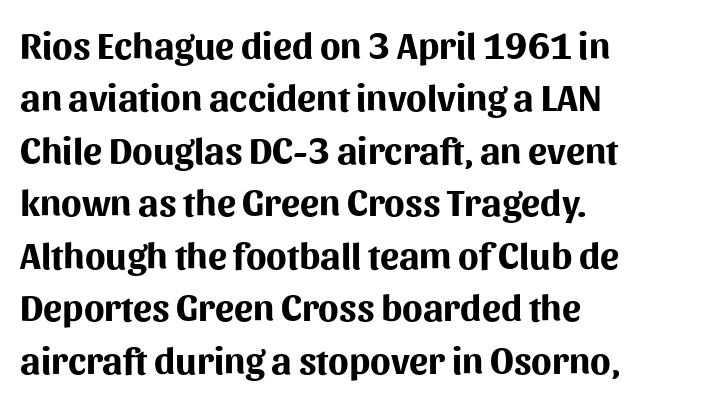
Lines of text with bare space underneath. All the whitespace from short lines collects on the right. Character widths vary here, with narrow letters taking less room than wide ones. Glyph-to-glyph distance matches everyday printed text.
